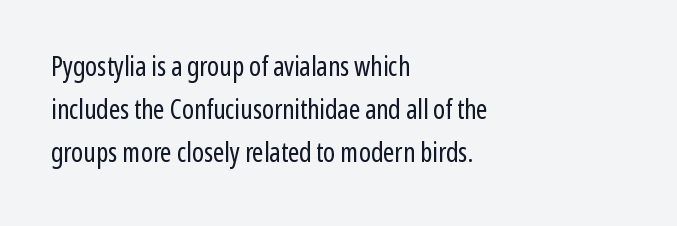
{"italic": "no", "bold": "no", "underline": "no", "align": "left", "line_spacing": "normal", "line_spacing_ratio": 1.6, "letter_spacing": "normal", "letter_spacing_em": 0.0, "glyph_px": 27}
